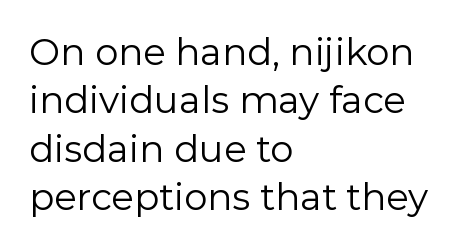
The lines in this sample share a left origin and differ only in where they stop. Does extra space separate the letters? No, they use regular spacing. Any mark beneath the type? The region is blank. Looks like regular typesetting: each glyph gets only the width it needs.
